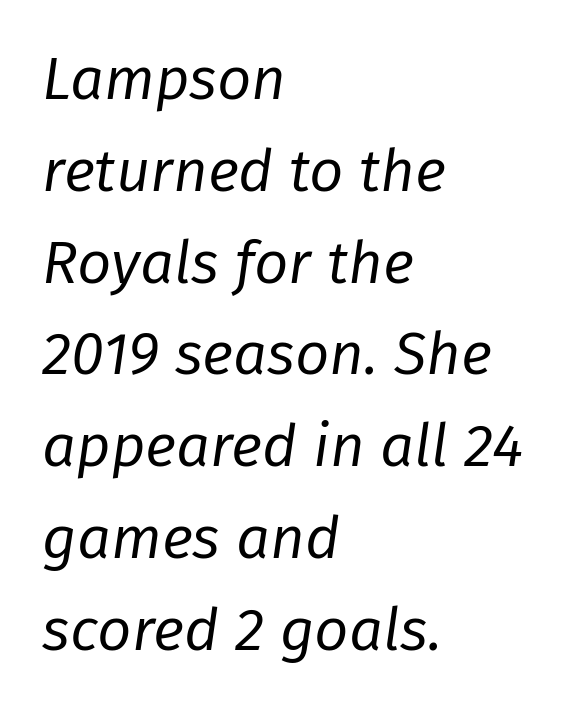
Q: Is the text bold? A: No.
Q: Is the text italic (slanted)? A: Yes, it leans right by about 8 degrees.
Q: Is the text underlined? A: No.
Q: How is the paragraph aligned? A: Left-aligned.
Q: Is the spacing between letters normal or unusually wide? A: Normal.
Q: Is the spacing between lines tight, normal or loose? A: Normal.
Q: Width (condensed, normal, or wide)? A: Normal.
Q: Stroke contrast? A: Low.
Q: x-height? A: Medium.
Q: Monospaced? A: No.
